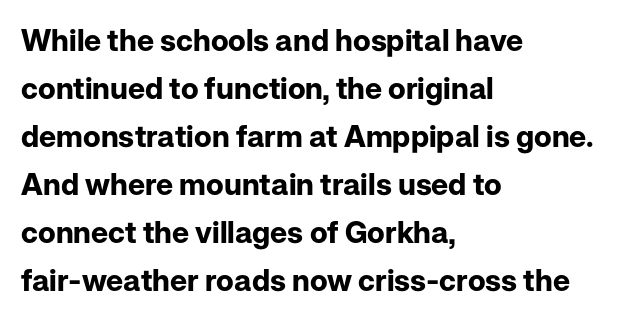
{"serif": "no", "italic": "no", "bold": "yes", "weight": "bold", "width": "normal", "stroke_contrast": "low", "x_height": "medium", "monospaced": "no", "underline": "no", "align": "left", "line_spacing": "normal", "line_spacing_ratio": 1.6, "letter_spacing": "normal", "letter_spacing_em": 0.0, "glyph_px": 30}
